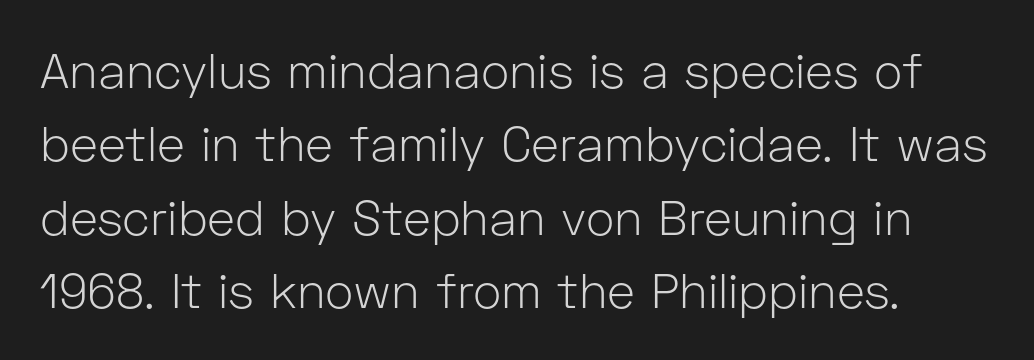
Q: Is the text bold? A: No.
Q: Is the text italic (slanted)? A: No, it is upright.
Q: Is the typeface a serif or a sans-serif typeface? A: Sans-serif.
Q: Is the text underlined? A: No.
Q: Is the spacing between letters normal or unusually wide? A: Normal.
Q: Is the spacing between lines tight, normal or loose? A: Normal.
Q: Width (condensed, normal, or wide)? A: Normal.
Q: Stroke contrast? A: Low.
Q: x-height? A: Medium.
Q: Monospaced? A: No.
